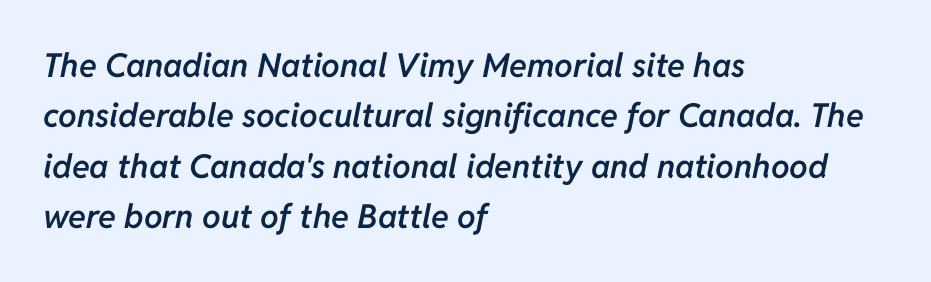
{"italic": "yes", "lean": "right", "slant_degrees": 11, "bold": "semi", "weight": "semibold", "width": "normal", "stroke_contrast": "low", "x_height": "medium", "monospaced": "no", "underline": "no", "align": "left", "line_spacing": "normal", "line_spacing_ratio": 1.53, "letter_spacing": "normal", "letter_spacing_em": 0.0, "glyph_px": 33}
